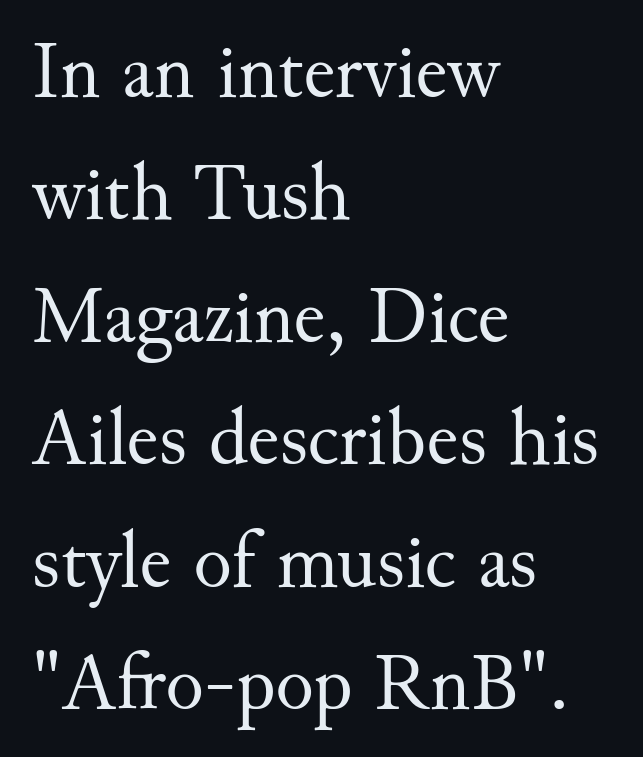
{"serif": "yes", "italic": "no", "bold": "no", "weight": "regular", "width": "normal", "stroke_contrast": "medium", "x_height": "small", "monospaced": "no", "underline": "no", "align": "left", "line_spacing": "normal", "line_spacing_ratio": 1.53, "letter_spacing": "normal", "letter_spacing_em": 0.0, "glyph_px": 80}
